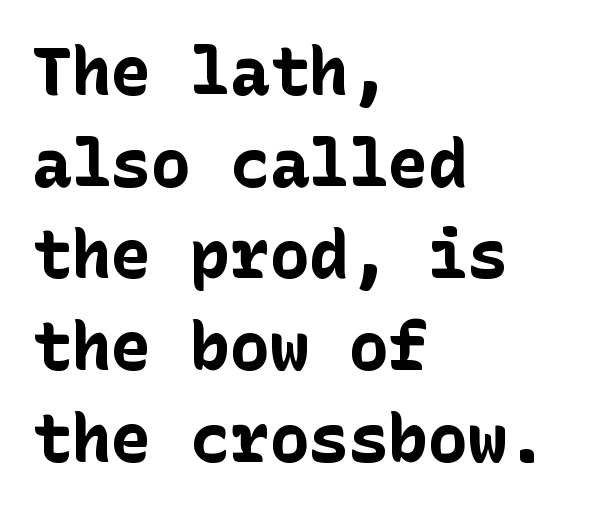
The image shows 66 px bold sans-serif type, upright; set left-aligned, normal line spacing (1.39x), normal letter spacing, not underlined; low stroke contrast and a medium x-height.
